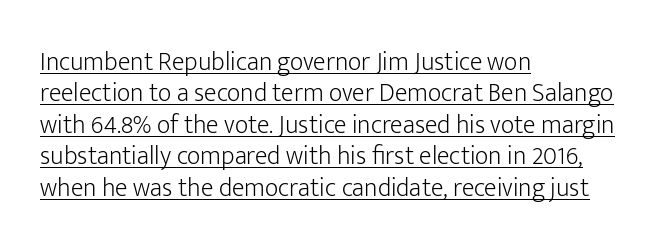
The letters stand straight up with perfectly vertical stems. Weight class: somewhere from thin through regular. This sample carries an underscore along the baseline area. The type is set solid horizontally, with unmodified tracking.
